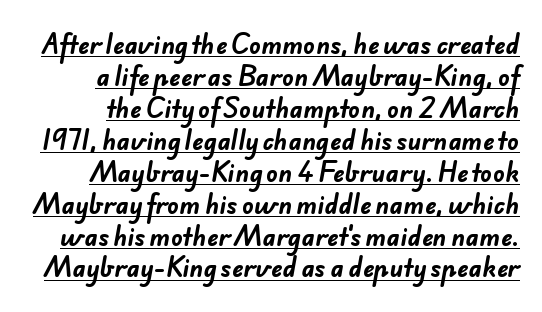
{"bold": "yes", "underline": "yes", "line_spacing": "normal", "line_spacing_ratio": 1.33, "letter_spacing": "normal", "letter_spacing_em": 0.0, "glyph_px": 24}
